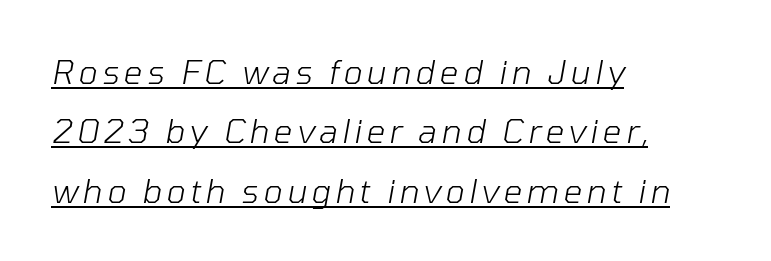
Q: Is the text bold? A: No.
Q: Is the text italic (slanted)? A: Yes, it leans right by about 10 degrees.
Q: Is the text underlined? A: Yes.
Q: How is the paragraph aligned? A: Left-aligned.
Q: Width (condensed, normal, or wide)? A: Normal.
Q: Stroke contrast? A: Low.
Q: x-height? A: Medium.
Q: Monospaced? A: No.
